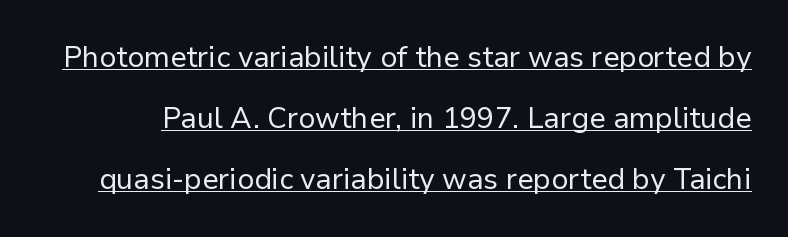
Q: Is the text bold? A: No.
Q: Is the text italic (slanted)? A: No, it is upright.
Q: Is the typeface a serif or a sans-serif typeface? A: Sans-serif.
Q: Is the text underlined? A: Yes.
Q: Is the spacing between letters normal or unusually wide? A: Normal.
Q: Is the spacing between lines tight, normal or loose? A: Loose.
Q: Width (condensed, normal, or wide)? A: Normal.
Q: Stroke contrast? A: Low.
Q: x-height? A: Medium.
Q: Monospaced? A: No.
